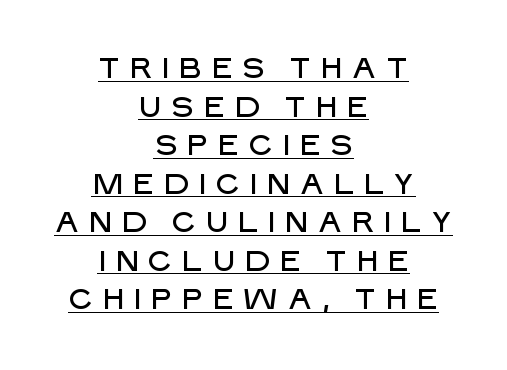
Q: Is the text italic (slanted)? A: No, it is upright.
Q: Is the typeface a serif or a sans-serif typeface? A: Sans-serif.
Q: Is the text underlined? A: Yes.
Q: How is the paragraph aligned? A: Centered.
Q: Is the spacing between letters normal or unusually wide? A: Unusually wide.
Q: Is the spacing between lines tight, normal or loose? A: Normal.
Q: Width (condensed, normal, or wide)? A: Normal.
Q: Stroke contrast? A: Low.
Q: x-height? A: Large.
Q: Monospaced? A: No.
